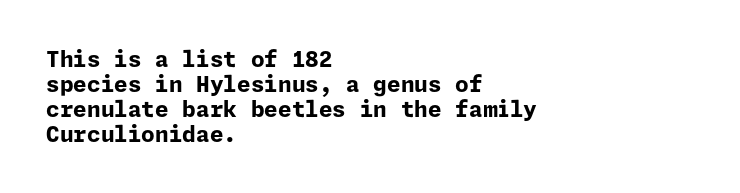
{"italic": "no", "bold": "yes", "underline": "no", "align": "left", "line_spacing": "tight", "line_spacing_ratio": 1.13, "letter_spacing": "normal", "letter_spacing_em": 0.0, "glyph_px": 22}
